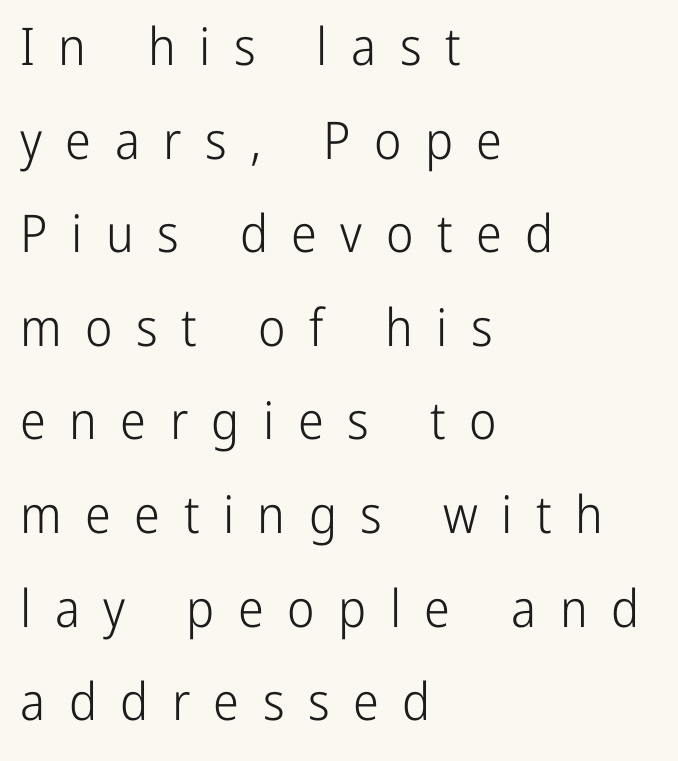
Q: Is the text bold? A: No.
Q: Is the text italic (slanted)? A: No, it is upright.
Q: Is the typeface a serif or a sans-serif typeface? A: Sans-serif.
Q: Is the text underlined? A: No.
Q: How is the paragraph aligned? A: Left-aligned.
Q: Is the spacing between letters normal or unusually wide? A: Unusually wide.
Q: Width (condensed, normal, or wide)? A: Condensed.
Q: Stroke contrast? A: Low.
Q: x-height? A: Medium.
Q: Monospaced? A: No.
